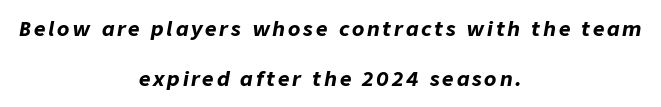
The image shows 20 px bold type, italic (leaning right); set centered, loose line spacing (2.48x), not underlined.
